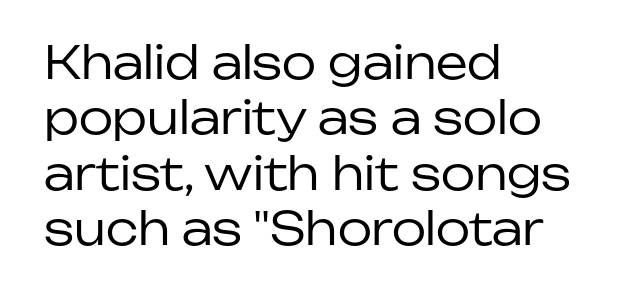
{"serif": "no", "italic": "no", "bold": "no", "weight": "regular", "width": "normal", "stroke_contrast": "low", "x_height": "medium", "monospaced": "no", "underline": "no", "align": "left", "line_spacing_ratio": 1.23, "letter_spacing": "normal", "letter_spacing_em": 0.0, "glyph_px": 45}
